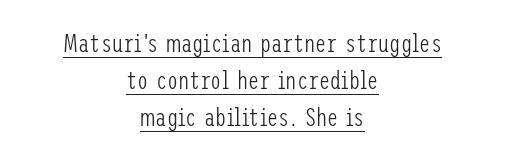
Nothing heavy about these letters — not bold at all. Line starts and ends both wander, symmetrically. Compared with typical body copy, the letter spacing here is the same. A typographer would call this underscored text. The lines sit at an ordinary, default distance from one another. This is roman type, the default non-slanted kind.
